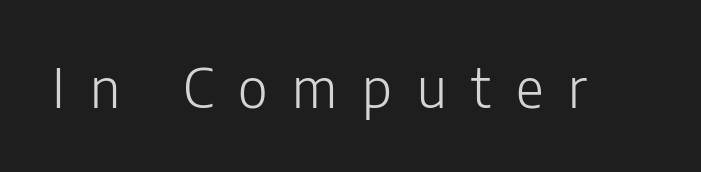
{"serif": "no", "italic": "no", "bold": "no", "weight": "light", "width": "normal", "stroke_contrast": "low", "x_height": "medium", "monospaced": "no", "underline": "no", "letter_spacing": "wide", "letter_spacing_em": 0.46, "glyph_px": 54}
